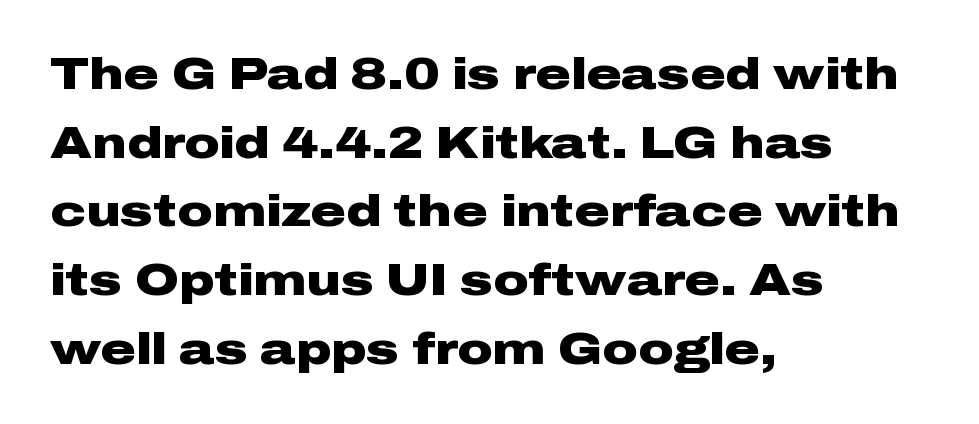
Honestly, the row spacing looks completely unremarkable. The letters are bold, with thick, heavy strokes. Does extra space separate the letters? No, they use regular spacing. Tall strokes in this sample are plumb rather than angled.
